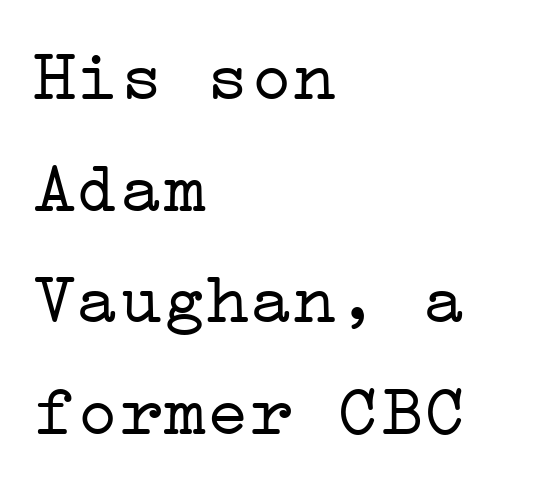
{"serif": "yes", "italic": "no", "bold": "no", "weight": "light", "width": "wide", "stroke_contrast": "low", "x_height": "medium", "underline": "no", "align": "left", "line_spacing": "normal", "line_spacing_ratio": 1.55, "letter_spacing": "normal", "letter_spacing_em": 0.0, "glyph_px": 72}
